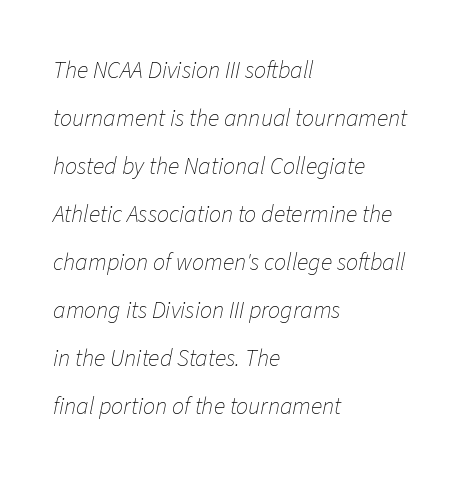
{"italic": "yes", "lean": "right", "slant_degrees": 11, "bold": "no", "underline": "no", "align": "left", "line_spacing": "loose", "line_spacing_ratio": 2.0, "letter_spacing": "normal", "letter_spacing_em": 0.0, "glyph_px": 24}
